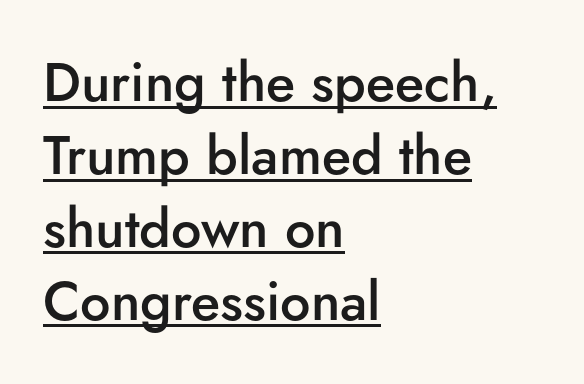
Q: Is the text bold? A: Semi-bold.
Q: Is the text italic (slanted)? A: No, it is upright.
Q: Is the typeface a serif or a sans-serif typeface? A: Sans-serif.
Q: Is the text underlined? A: Yes.
Q: How is the paragraph aligned? A: Left-aligned.
Q: Is the spacing between letters normal or unusually wide? A: Normal.
Q: Is the spacing between lines tight, normal or loose? A: Normal.
Q: Width (condensed, normal, or wide)? A: Normal.
Q: Stroke contrast? A: Low.
Q: x-height? A: Small.
Q: Monospaced? A: No.
